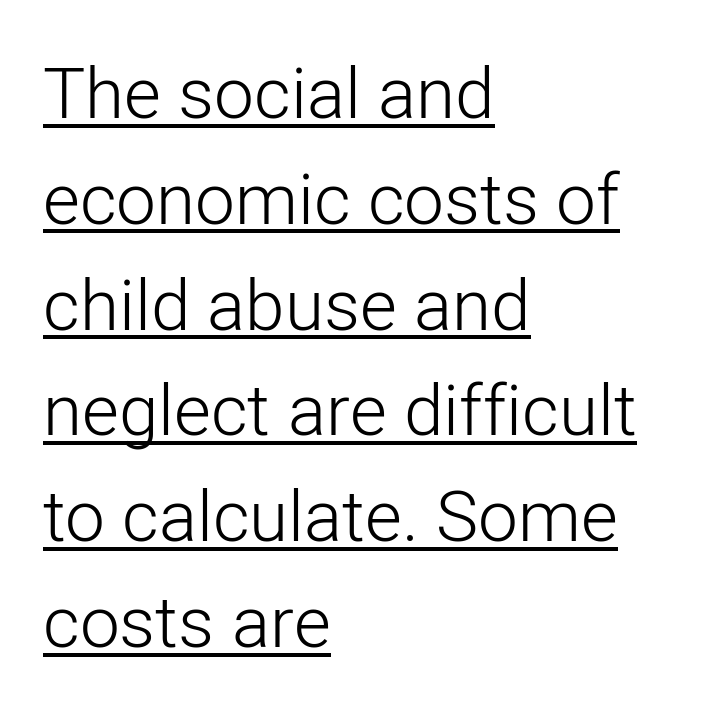
The image shows 71 px light sans-serif type, upright; set left-aligned, normal line spacing (1.49x), normal letter spacing, underlined; low stroke contrast and a medium x-height.
